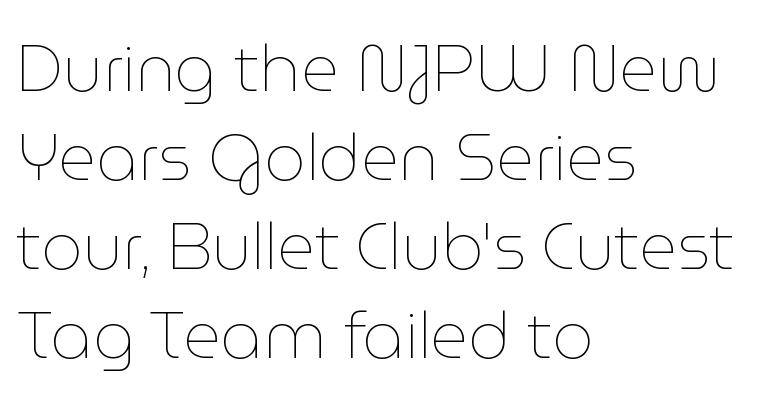
A typesetter would call this proportional, since set widths differ per character. Teacher's note: observe the even left margin — that is flush-left alignment. Nothing heavy about these letters — not bold at all. This is roman type, the default non-slanted kind. Normally led — the rows are evenly, conventionally spaced.
